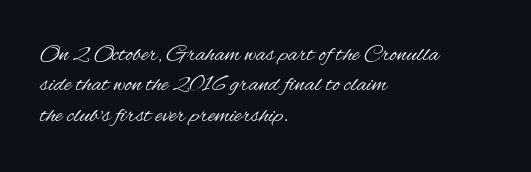
{"bold": "no", "underline": "no", "align": "left", "line_spacing": "normal", "line_spacing_ratio": 1.27, "letter_spacing": "normal", "letter_spacing_em": 0.0, "glyph_px": 24}
